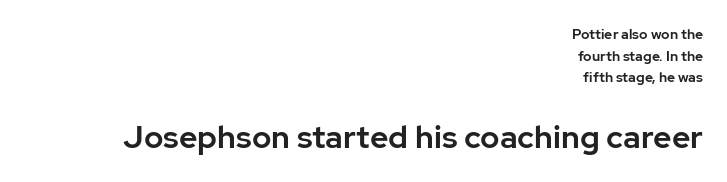
Block two is the big one; block one sits smaller above it. Visually the block forms a straight wall on the right and a jagged coastline on the left. Regarding leading, the lines here are spaced in the standard way. You could not count columns in this text — the font is proportionally spaced. Rendered with straight, roman letterforms. Are there feet on the stems? There aren't — it's a sans.
